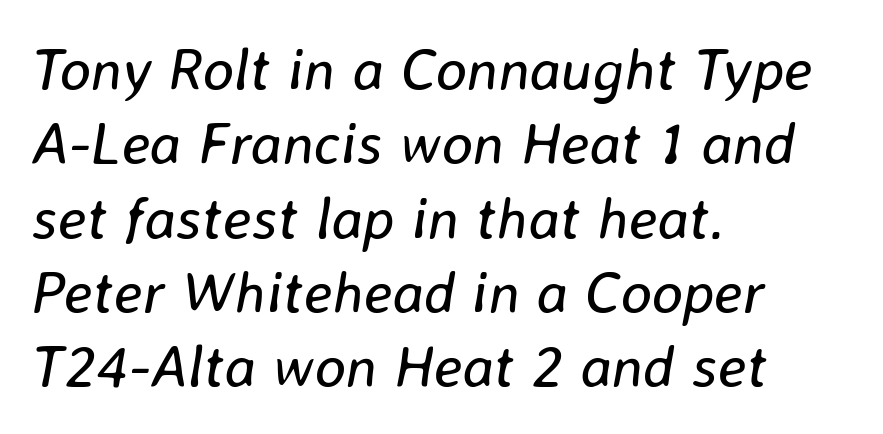
{"italic": "yes", "lean": "right", "slant_degrees": 8, "bold": "no", "weight": "regular", "width": "normal", "stroke_contrast": "low", "x_height": "medium", "monospaced": "no", "underline": "no", "align": "left", "line_spacing": "normal", "line_spacing_ratio": 1.26, "letter_spacing": "normal", "letter_spacing_em": 0.0, "glyph_px": 59}
